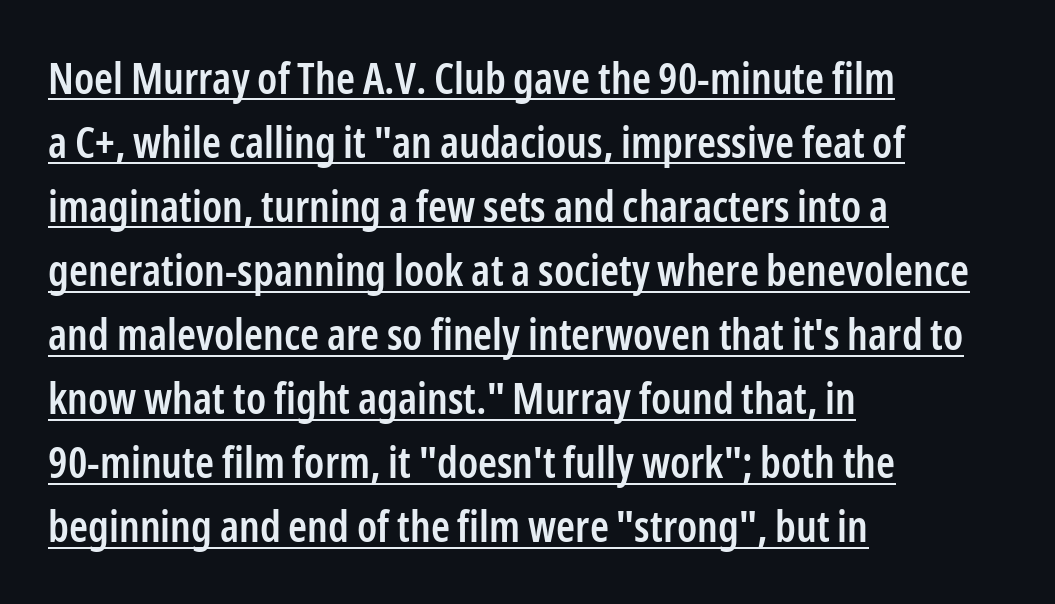
{"serif": "no", "italic": "no", "bold": "semi", "weight": "semibold", "width": "condensed", "stroke_contrast": "low", "x_height": "medium", "monospaced": "no", "underline": "yes", "align": "left", "line_spacing": "normal", "line_spacing_ratio": 1.49, "letter_spacing": "normal", "letter_spacing_em": 0.0, "glyph_px": 43}
